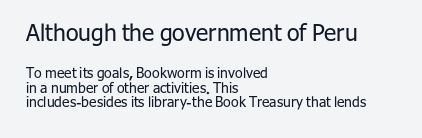
The image shows 23 px text type, upright; set left-aligned, tight line spacing (1.03x), normal letter spacing, not underlined; the first (top) block is 1.64x larger.
